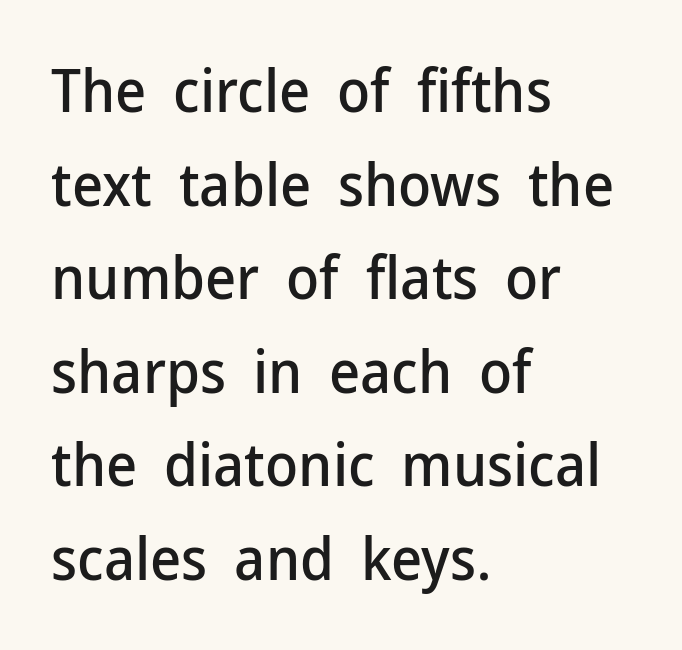
Here the designer chose a conventional face with non-uniform glyph widths. There is no visible air inserted between adjacent glyphs. The baseline area is clear. Horizontal bands of white between lines are of average thickness.
